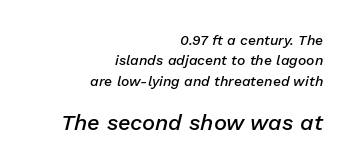
The image shows 22 px text type, italic (leaning right); set right-aligned, normal line spacing (1.45x), normal letter spacing, not underlined; the second (bottom) block is 1.57x larger.
